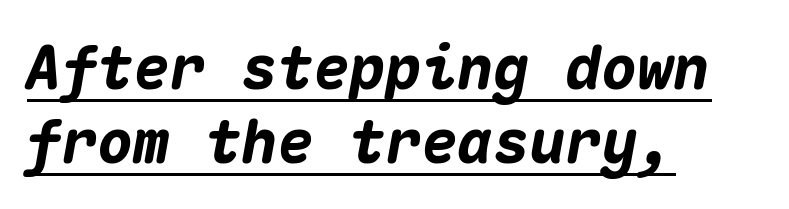
What stands out about the letter spacing? Nothing — it is the standard amount. These words are printed bold, with thick strokes throughout. Monospaced: the letters line up in strict vertical columns. The glyphs look as if they've been sheared to an angle. A rule runs beneath these lines of type.
